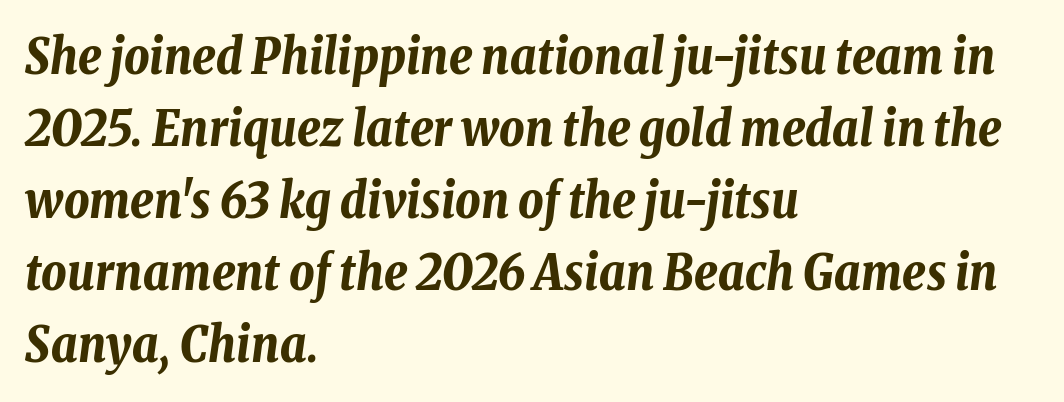
Q: Is the text bold? A: Yes.
Q: Is the text italic (slanted)? A: Yes, it leans right by about 8 degrees.
Q: Is the text underlined? A: No.
Q: How is the paragraph aligned? A: Left-aligned.
Q: Is the spacing between letters normal or unusually wide? A: Normal.
Q: Is the spacing between lines tight, normal or loose? A: Normal.
Q: Width (condensed, normal, or wide)? A: Condensed.
Q: Stroke contrast? A: Low.
Q: x-height? A: Medium.
Q: Monospaced? A: No.
